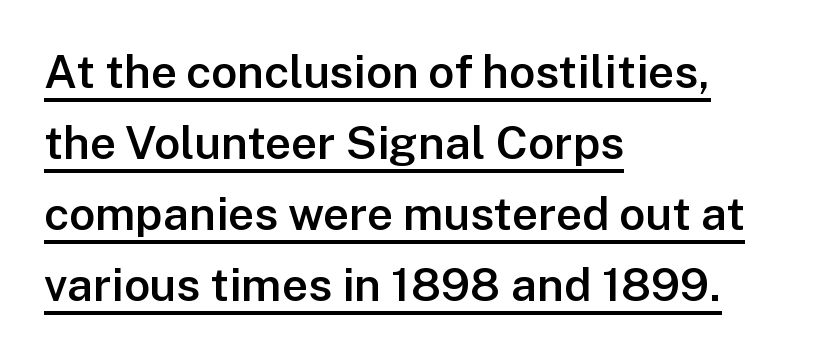
Upright lettering throughout. These lines keep a tight, regular rhythm from letter to letter. This rendering uses left alignment, leaving the right contour irregular. The specimen includes a rule beneath the text block's lines. If you measured baseline to baseline, you'd find a middling distance.
